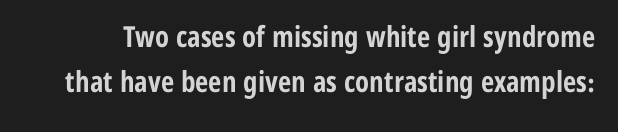
The image shows 29 px bold, condensed sans-serif type, upright; set normal line spacing (1.56x), normal letter spacing, not underlined; low stroke contrast and a medium x-height.
